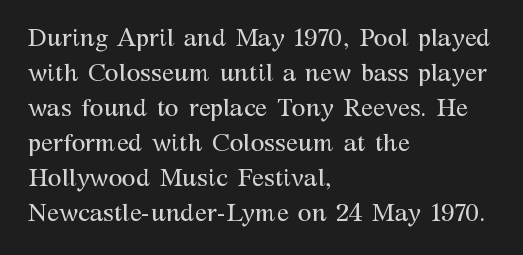
The image shows 25 px text type, upright; set left-aligned, normal line spacing (1.4x), normal letter spacing, not underlined.
